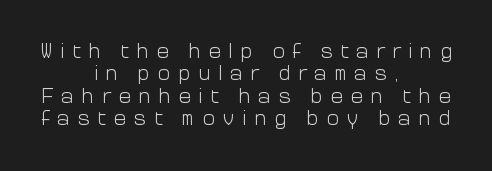
The image shows 21 px text type, upright; set centered, tight line spacing (1.06x), unusually wide letter spacing (+0.36 em), not underlined.
